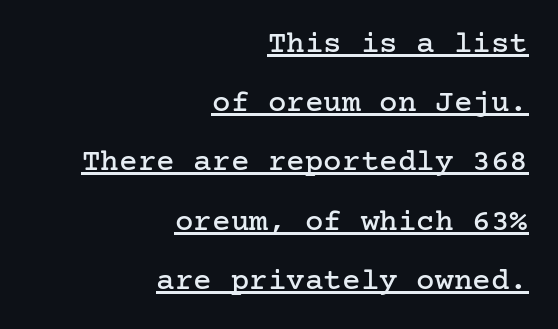
It's the straight-up-and-down kind of type. Short note: letters normally spaced. Examine the stroke ends and you'll spot serifs. Every word sits above its own underline. Line spacing here is loose.
